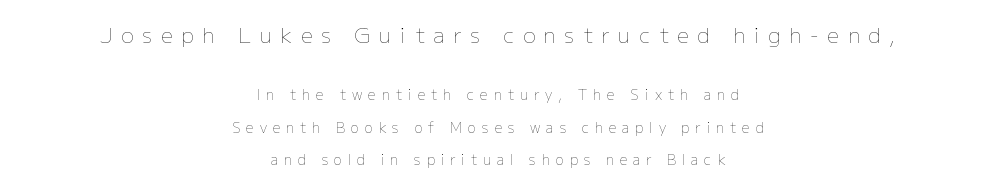
Q: Is the text bold? A: No.
Q: Is the text italic (slanted)? A: No, it is upright.
Q: Is the text underlined? A: No.
Q: How is the paragraph aligned? A: Centered.
Q: Is the spacing between letters normal or unusually wide? A: Unusually wide.
Q: Is the spacing between lines tight, normal or loose? A: Loose.
Q: Which block of text is set in a larger size, the first (top) or the second (bottom)? A: The first (top) one.
